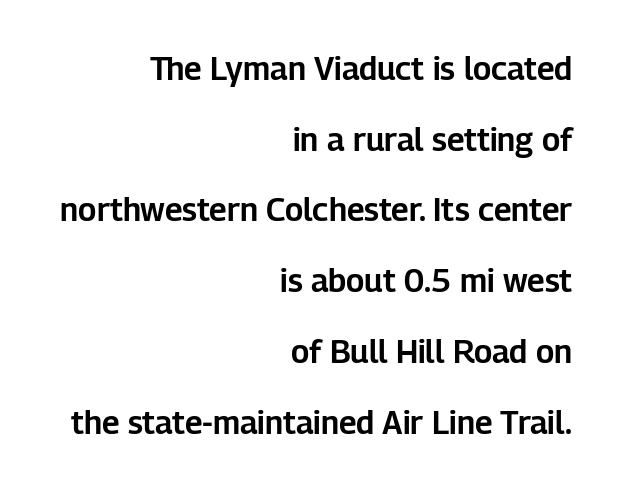
The image shows 32 px sans-serif type, upright; set right-aligned, loose line spacing (2.21x), normal letter spacing, not underlined; low stroke contrast and a medium x-height.
